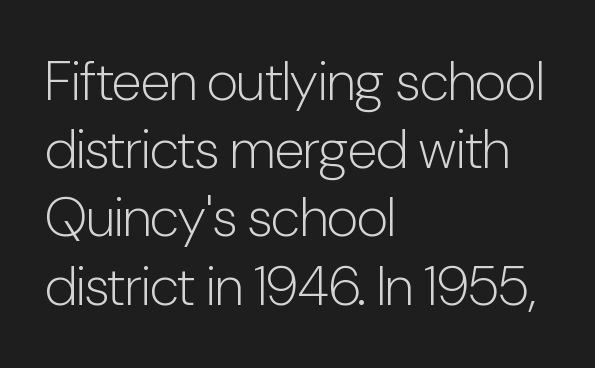
{"serif": "no", "italic": "no", "bold": "no", "weight": "light", "width": "condensed", "stroke_contrast": "low", "x_height": "medium", "monospaced": "no", "underline": "no", "align": "left", "line_spacing_ratio": 1.24, "letter_spacing": "normal", "letter_spacing_em": 0.0, "glyph_px": 55}
